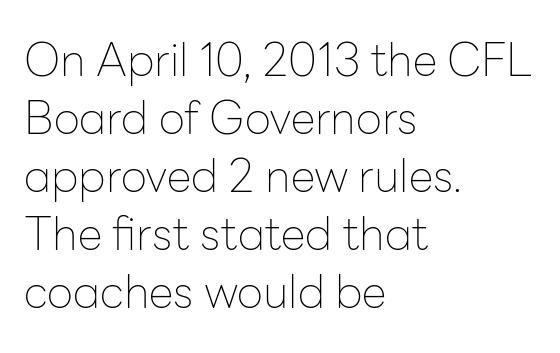
The image shows 45 px thin sans-serif type, upright; set left-aligned, normal line spacing (1.29x), normal letter spacing, not underlined; low stroke contrast and a medium x-height.
